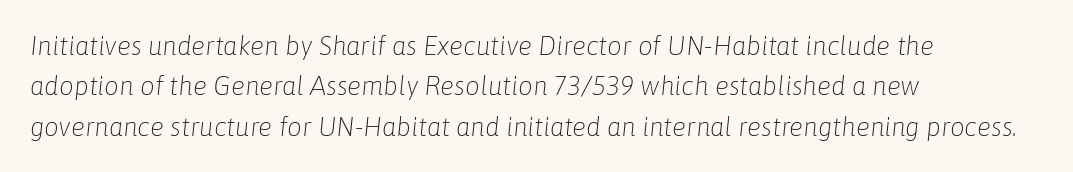
The image shows 26 px text type, italic (leaning right); set left-aligned, normal line spacing (1.55x), normal letter spacing, not underlined.
